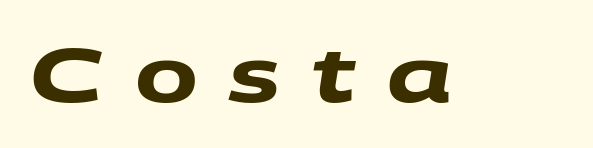
{"serif": "no", "bold": "yes", "weight": "heavy", "width": "wide", "stroke_contrast": "medium", "x_height": "large", "monospaced": "no", "underline": "no", "letter_spacing": "wide", "letter_spacing_em": 0.42, "glyph_px": 75}
